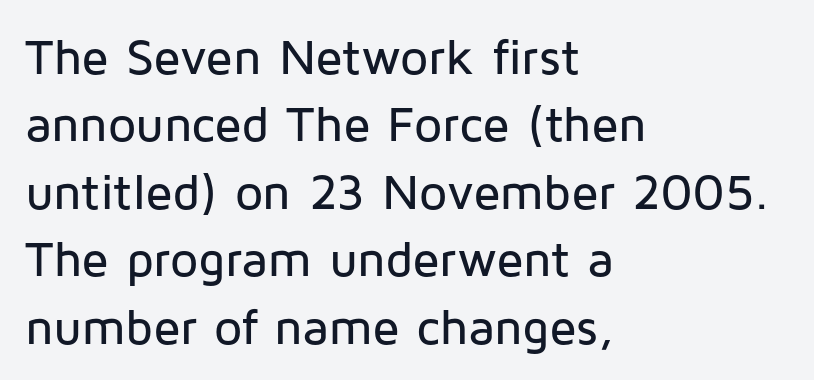
{"serif": "no", "italic": "no", "width": "normal", "stroke_contrast": "low", "x_height": "medium", "monospaced": "no", "underline": "no", "align": "left", "line_spacing": "normal", "line_spacing_ratio": 1.35, "letter_spacing": "normal", "letter_spacing_em": 0.0, "glyph_px": 50}
